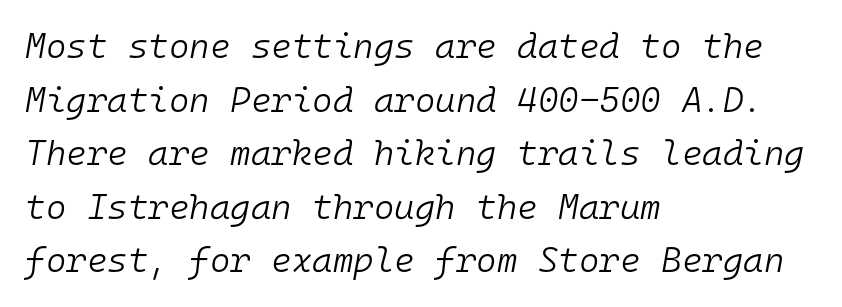
The image shows 35 px light type, italic (leaning right), monospaced; set left-aligned, normal line spacing (1.53x), normal letter spacing, not underlined; low stroke contrast and a medium x-height.
